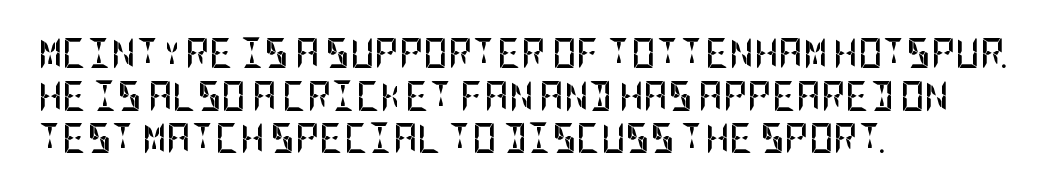
Q: Is the text bold? A: Yes.
Q: Is the text italic (slanted)? A: No, it is upright.
Q: Is the typeface a serif or a sans-serif typeface? A: Sans-serif.
Q: Is the text underlined? A: No.
Q: How is the paragraph aligned? A: Left-aligned.
Q: Is the spacing between letters normal or unusually wide? A: Normal.
Q: Is the spacing between lines tight, normal or loose? A: Normal.
Q: Width (condensed, normal, or wide)? A: Condensed.
Q: Stroke contrast? A: Low.
Q: x-height? A: Large.
